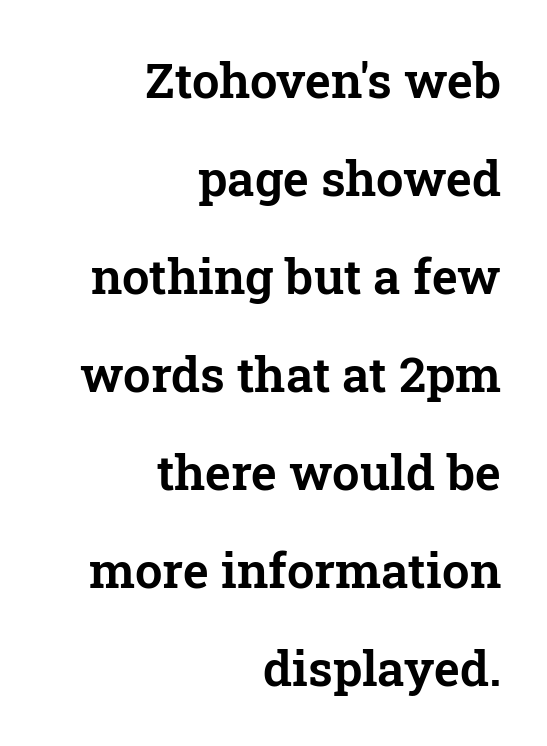
Q: Is the text italic (slanted)? A: No, it is upright.
Q: Is the typeface a serif or a sans-serif typeface? A: Serif.
Q: Is the text underlined? A: No.
Q: How is the paragraph aligned? A: Right-aligned.
Q: Is the spacing between letters normal or unusually wide? A: Normal.
Q: Is the spacing between lines tight, normal or loose? A: Loose.
Q: Width (condensed, normal, or wide)? A: Normal.
Q: Stroke contrast? A: Low.
Q: x-height? A: Medium.
Q: Monospaced? A: No.
